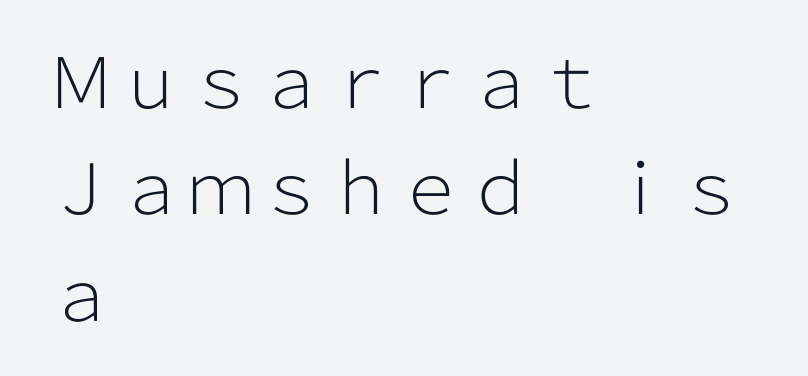
Note the varied advance widths — an 'i' is clearly narrower than an 'm'. A classic flush-left, rag-right setting is used for this passage. This rendering features lettering with no underline. Heaviness? Minimal to ordinary, like unemphasized prose. Successive baselines arrive at the customary interval. Nothing unusual about the tracking: characters are spaced as the font intends.
